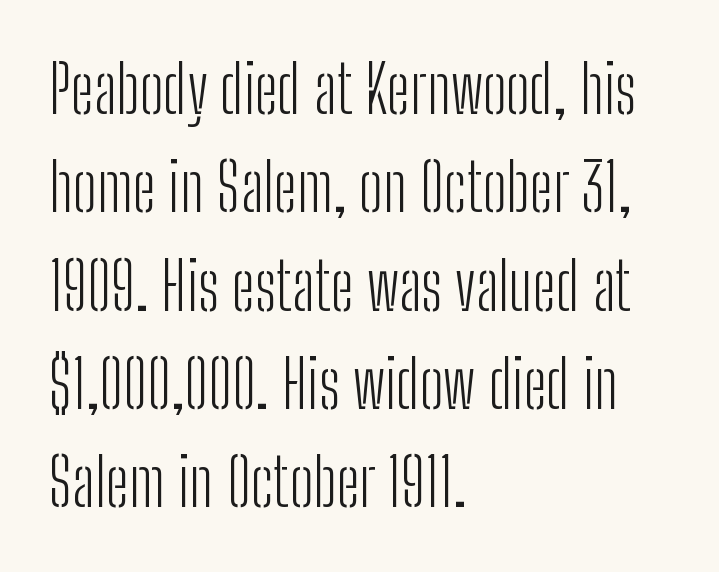
The image shows 66 px light, condensed sans-serif type, upright; set left-aligned, normal line spacing (1.49x), normal letter spacing, not underlined; low stroke contrast and a medium x-height.
